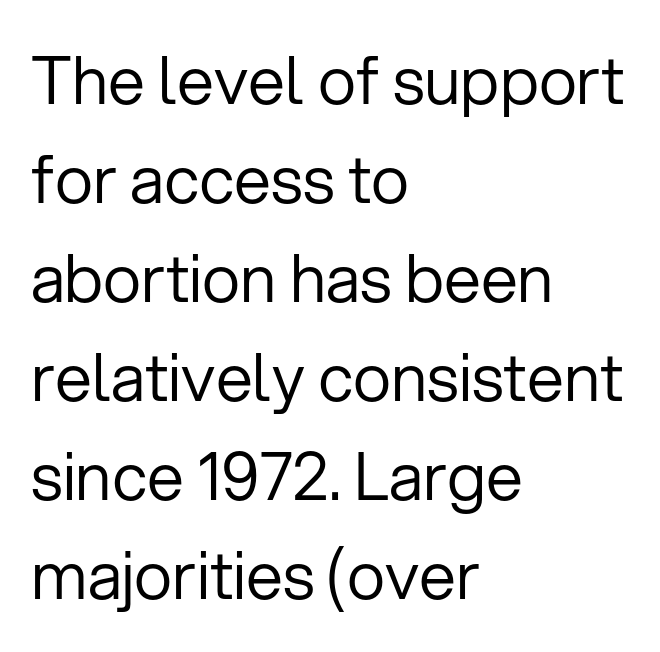
The image shows 66 px regular-weight sans-serif type, upright; set left-aligned, normal line spacing (1.5x), normal letter spacing, not underlined; low stroke contrast and a medium x-height.
